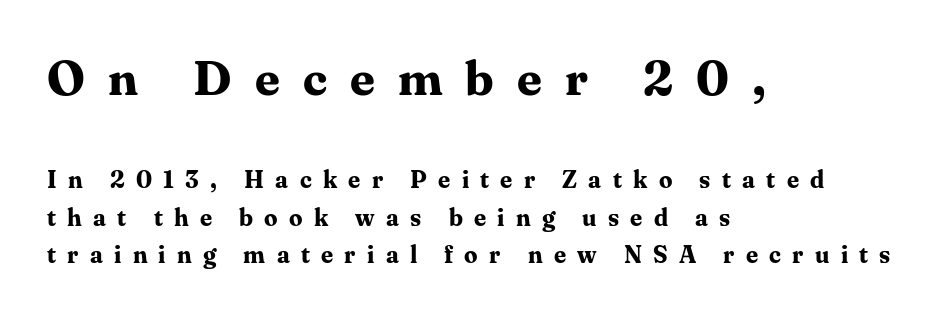
{"serif": "yes", "italic": "no", "bold": "yes", "weight": "bold", "width": "normal", "stroke_contrast": "medium", "x_height": "medium", "monospaced": "no", "underline": "no", "align": "left", "line_spacing": "normal", "line_spacing_ratio": 1.58, "letter_spacing": "wide", "letter_spacing_em": 0.47, "larger_block": "first", "size_ratio": 2.04, "glyph_px": 49}
